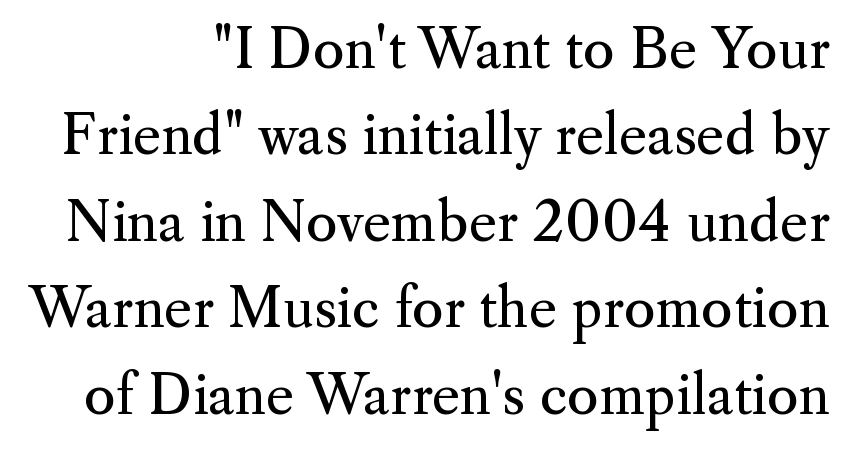
The image shows 54 px regular-weight serif type, upright; set normal line spacing (1.6x), normal letter spacing, not underlined; medium stroke contrast and a small x-height.
